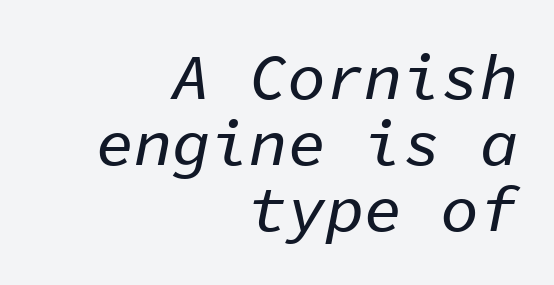
The image shows 64 px text type, italic (leaning right), monospaced; set right-aligned, tight line spacing (1.03x), normal letter spacing, not underlined; low stroke contrast and a medium x-height.
